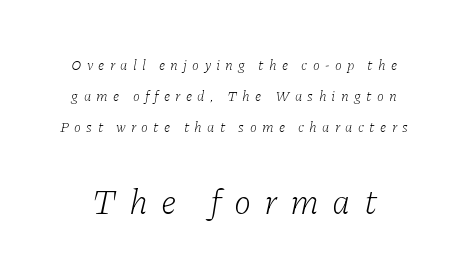
{"serif": "yes", "italic": "yes", "lean": "right", "slant_degrees": 11, "bold": "no", "weight": "light", "width": "normal", "stroke_contrast": "low", "x_height": "medium", "monospaced": "no", "underline": "no", "line_spacing": "loose", "line_spacing_ratio": 2.22, "letter_spacing": "wide", "letter_spacing_em": 0.38, "larger_block": "second", "size_ratio": 2.5, "glyph_px": 35}
